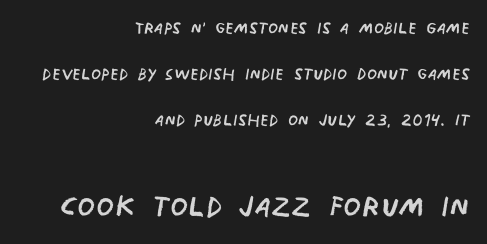
Weight class: somewhere from thin through regular. Visually the block forms a straight wall on the right and a jagged coastline on the left. If you squint, the bottom block still reads clearly — it's the larger of the two. Proportional: the letters do not fall into vertical columns. In terms of letterspacing, this is plain default setting. The text was rendered using a sans face with plain stroke endings.
